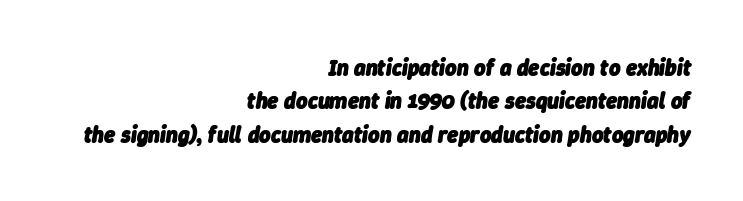
{"italic": "yes", "lean": "right", "slant_degrees": 9, "bold": "yes", "underline": "no", "align": "right", "line_spacing": "normal", "line_spacing_ratio": 1.52, "letter_spacing": "normal", "letter_spacing_em": 0.0, "glyph_px": 22}
